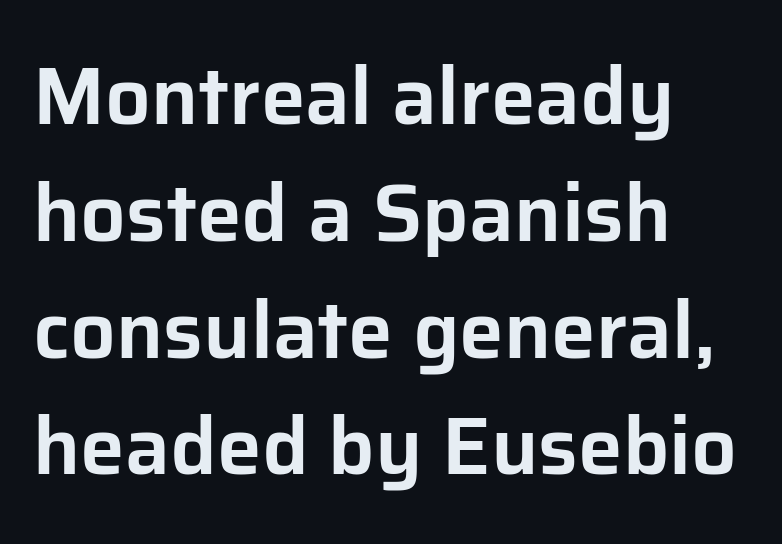
{"serif": "no", "italic": "no", "width": "normal", "stroke_contrast": "low", "x_height": "medium", "monospaced": "no", "underline": "no", "align": "left", "line_spacing": "normal", "line_spacing_ratio": 1.46, "letter_spacing": "normal", "letter_spacing_em": 0.0, "glyph_px": 80}
